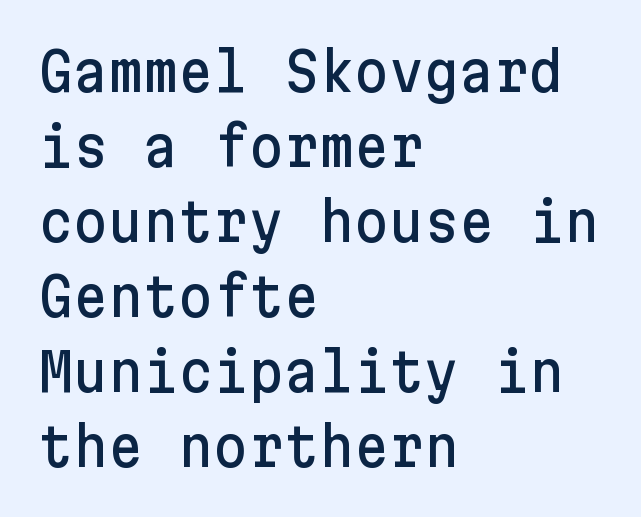
{"serif": "no", "italic": "no", "width": "normal", "stroke_contrast": "low", "x_height": "medium", "underline": "no", "align": "left", "line_spacing": "normal", "line_spacing_ratio": 1.39, "letter_spacing": "normal", "letter_spacing_em": 0.0, "glyph_px": 54}
